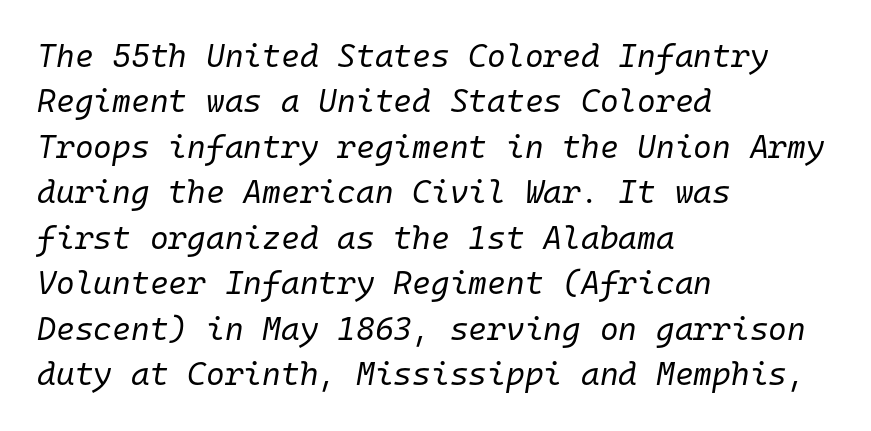
{"italic": "yes", "lean": "right", "slant_degrees": 10, "bold": "no", "weight": "regular", "width": "normal", "stroke_contrast": "low", "x_height": "medium", "monospaced": "yes", "underline": "no", "align": "left", "line_spacing": "normal", "line_spacing_ratio": 1.42, "letter_spacing": "normal", "letter_spacing_em": 0.0, "glyph_px": 32}
